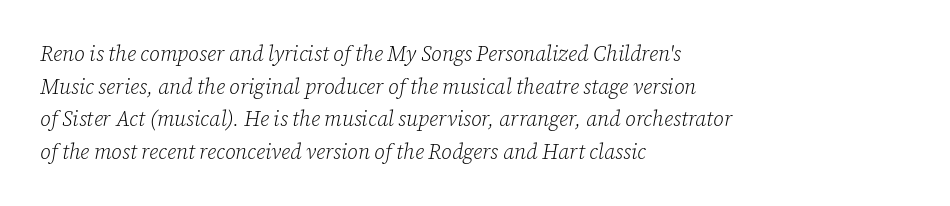
{"italic": "yes", "lean": "right", "slant_degrees": 12, "bold": "no", "underline": "no", "align": "left", "line_spacing": "normal", "line_spacing_ratio": 1.55, "letter_spacing": "normal", "letter_spacing_em": 0.0, "glyph_px": 21}
